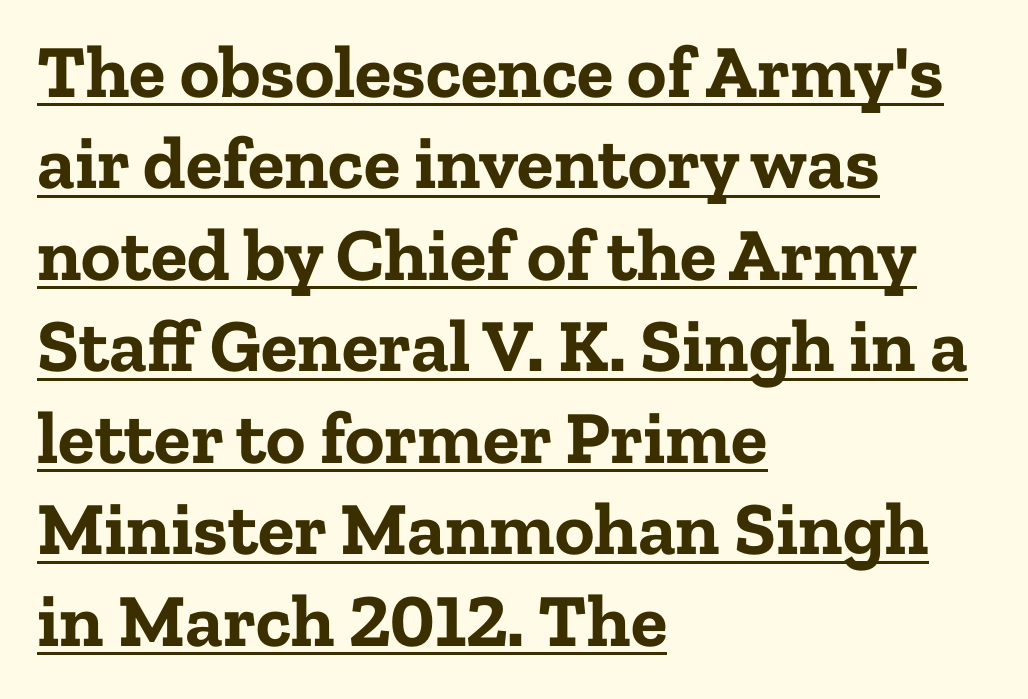
The image shows 75 px bold serif type, upright; set left-aligned, line spacing 1.22x, normal letter spacing, underlined; low stroke contrast and a medium x-height.
